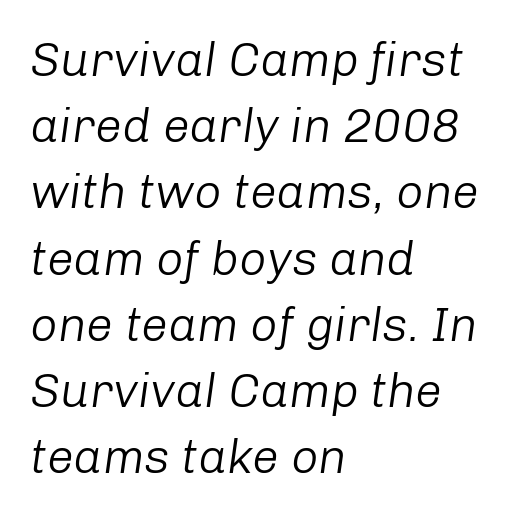
The image shows 48 px light type, italic (leaning right); set left-aligned, normal line spacing (1.38x), normal letter spacing, not underlined; low stroke contrast and a medium x-height.
